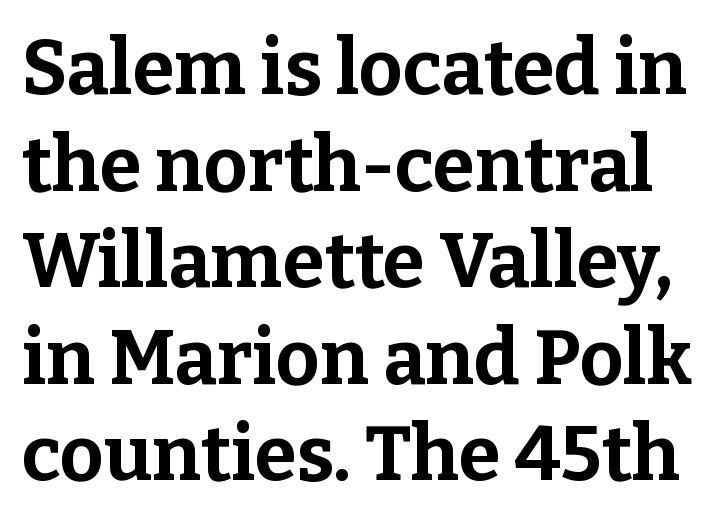
{"serif": "yes", "italic": "no", "bold": "yes", "weight": "bold", "width": "normal", "stroke_contrast": "low", "x_height": "medium", "monospaced": "no", "underline": "no", "line_spacing": "normal", "line_spacing_ratio": 1.27, "letter_spacing": "normal", "letter_spacing_em": 0.0, "glyph_px": 76}
